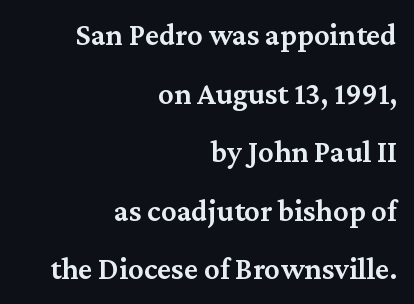
Looks like regular typesetting: each glyph gets only the width it needs. Note: serifs present on the glyphs. A fair bit of extra ink — the face is semibold, not bold. What stands out about the letter spacing? Nothing — it is the standard amount. The compositor pushed each line to the right boundary.
